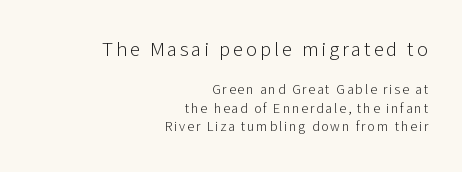
Rows of type keep a routine distance in the vertical direction. Does the lettering tilt? It doesn't — this is upright. Nobody drew a line under any word here. A quiet, ordinary-to-light weight characterises the typeface. The lines are quadded right. Which of the two is more prominent by size? The first, at the top.
